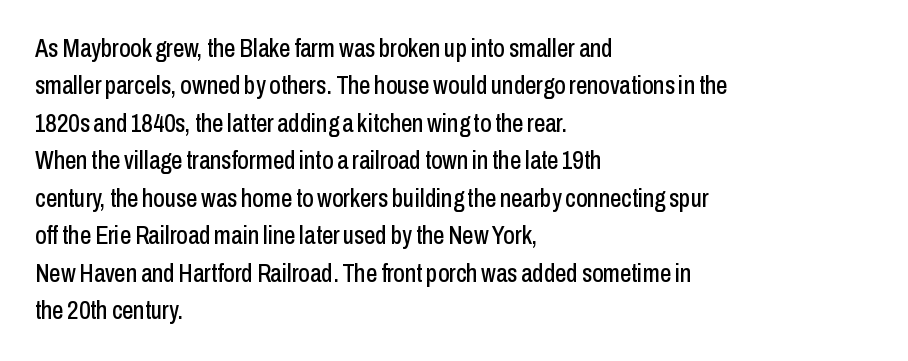
The image shows 25 px text type, upright; set left-aligned, normal line spacing (1.5x), normal letter spacing, not underlined.
